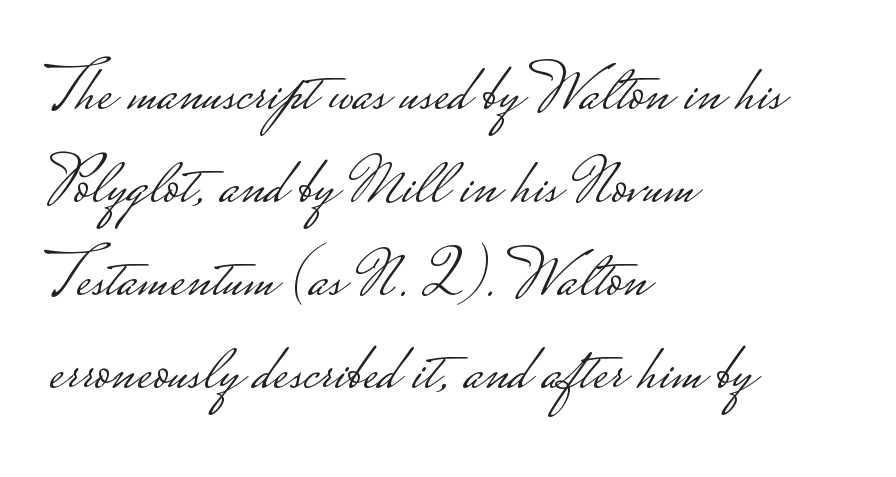
In terms of leading, this rendering sits right in the middle. The typesetter chose a ragged-right arrangement here. The face used here is proportionally spaced, like ordinary book or web type. Check under the words: just untouched page. Look at the tracking — it's just the regular setting, nothing added.
